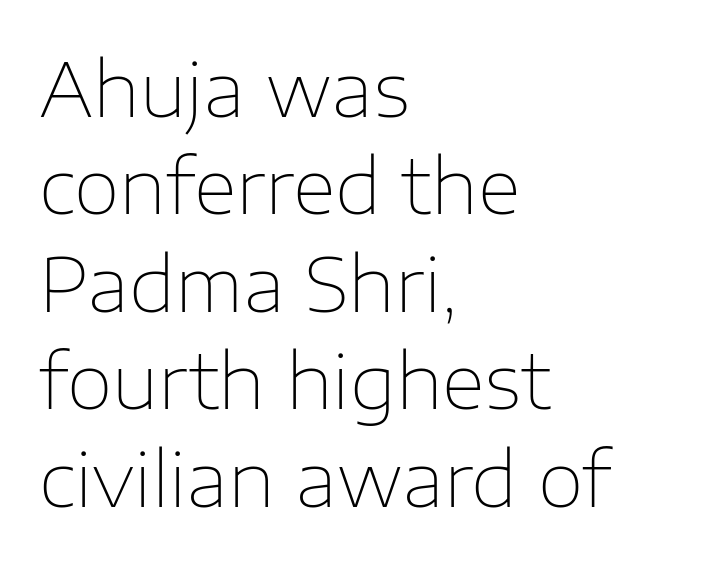
Q: Is the text bold? A: No.
Q: Is the text italic (slanted)? A: No, it is upright.
Q: Is the typeface a serif or a sans-serif typeface? A: Sans-serif.
Q: Is the text underlined? A: No.
Q: How is the paragraph aligned? A: Left-aligned.
Q: Is the spacing between letters normal or unusually wide? A: Normal.
Q: Is the spacing between lines tight, normal or loose? A: Normal.
Q: Width (condensed, normal, or wide)? A: Normal.
Q: Stroke contrast? A: Low.
Q: x-height? A: Medium.
Q: Monospaced? A: No.
